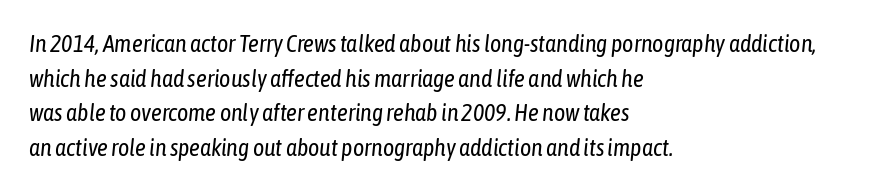
{"italic": "yes", "lean": "right", "slant_degrees": 6, "bold": "no", "underline": "no", "align": "left", "line_spacing": "normal", "line_spacing_ratio": 1.44, "letter_spacing": "normal", "letter_spacing_em": 0.0, "glyph_px": 24}
